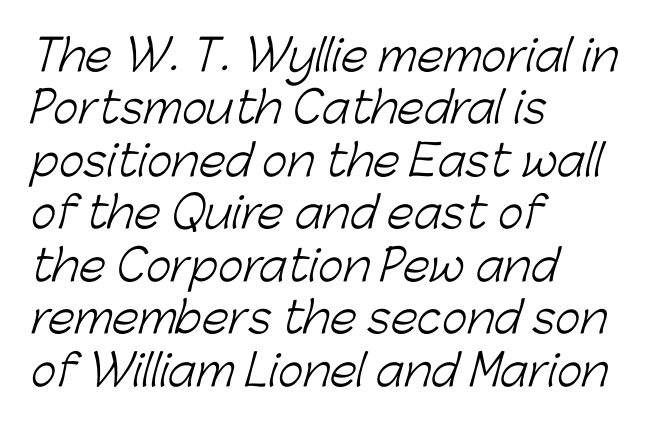
Q: Is the text bold? A: No.
Q: Is the typeface a serif or a sans-serif typeface? A: Sans-serif.
Q: Is the text underlined? A: No.
Q: How is the paragraph aligned? A: Left-aligned.
Q: Is the spacing between letters normal or unusually wide? A: Normal.
Q: Width (condensed, normal, or wide)? A: Normal.
Q: Stroke contrast? A: Low.
Q: x-height? A: Medium.
Q: Monospaced? A: No.
